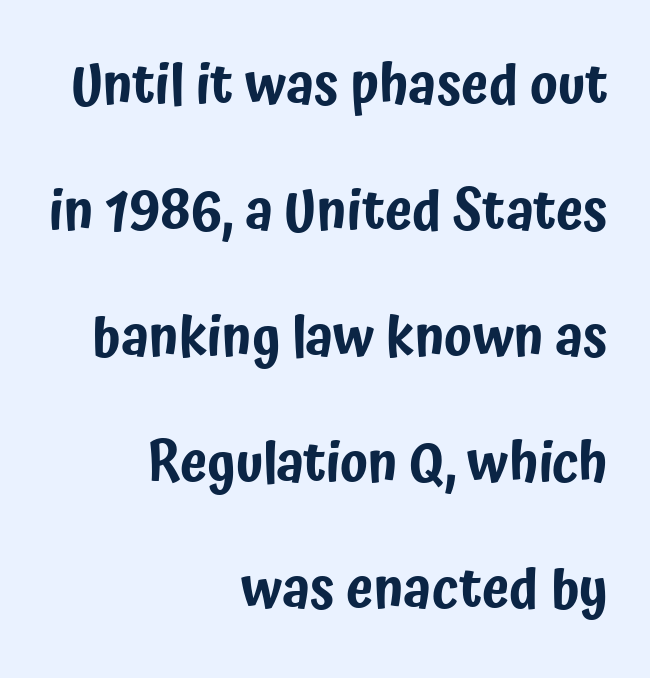
Q: Is the text italic (slanted)? A: No, it is upright.
Q: Is the typeface a serif or a sans-serif typeface? A: Sans-serif.
Q: Is the text underlined? A: No.
Q: How is the paragraph aligned? A: Right-aligned.
Q: Is the spacing between letters normal or unusually wide? A: Normal.
Q: Is the spacing between lines tight, normal or loose? A: Loose.
Q: Width (condensed, normal, or wide)? A: Condensed.
Q: Stroke contrast? A: Low.
Q: x-height? A: Medium.
Q: Monospaced? A: No.
